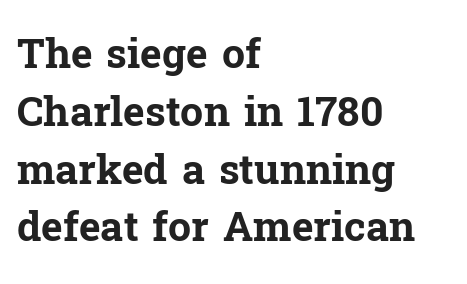
{"serif": "yes", "italic": "no", "bold": "yes", "weight": "bold", "width": "normal", "stroke_contrast": "low", "x_height": "medium", "monospaced": "no", "underline": "no", "align": "left", "line_spacing": "normal", "line_spacing_ratio": 1.41, "letter_spacing": "normal", "letter_spacing_em": 0.0, "glyph_px": 41}
